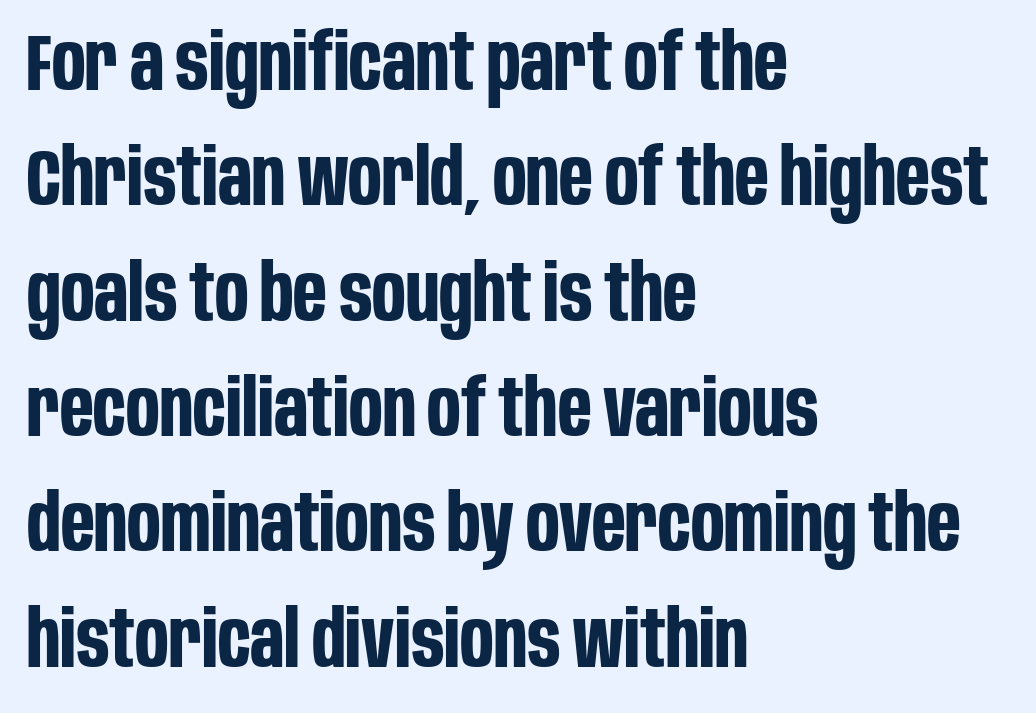
The image shows 79 px bold, condensed sans-serif type, upright; set left-aligned, normal line spacing (1.46x), normal letter spacing, not underlined; low stroke contrast and a large x-height.
